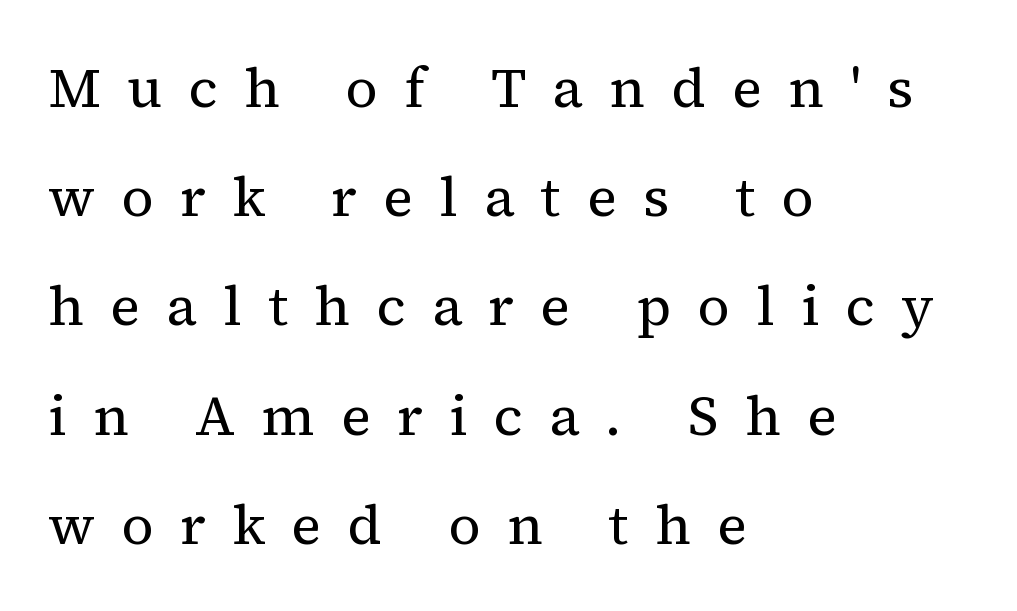
The image shows 56 px regular-weight serif type, upright; set left-aligned, loose line spacing (1.95x), unusually wide letter spacing (+0.47 em), not underlined; medium stroke contrast and a medium x-height.
